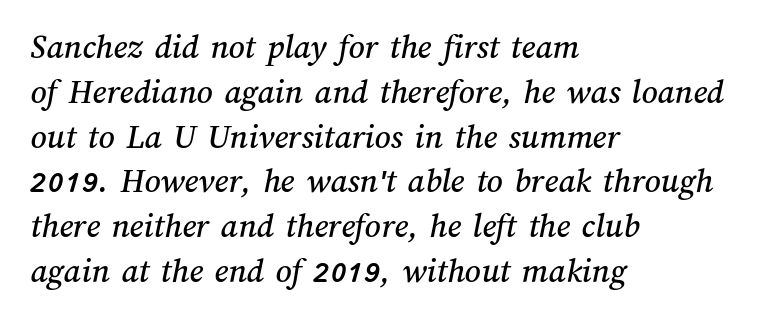
{"width": "normal", "stroke_contrast": "medium", "x_height": "medium", "monospaced": "no", "underline": "no", "align": "left", "line_spacing": "normal", "line_spacing_ratio": 1.28, "letter_spacing": "normal", "letter_spacing_em": 0.0, "glyph_px": 35}
